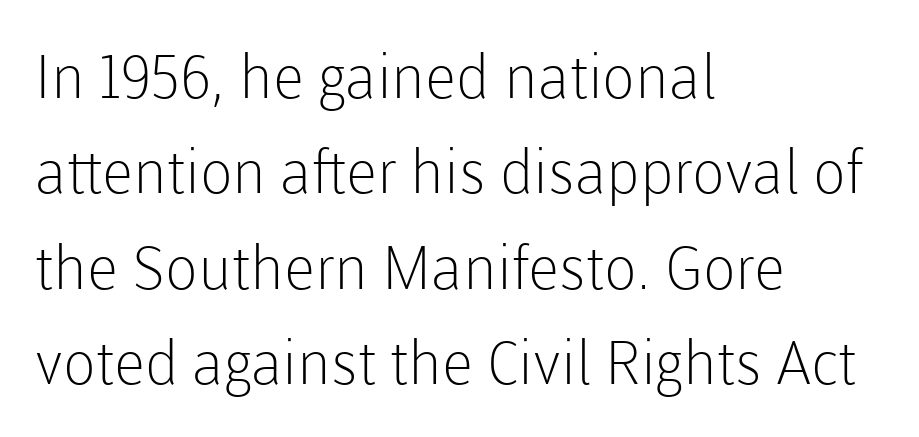
The image shows 60 px light sans-serif type, upright; set left-aligned, normal line spacing (1.59x), normal letter spacing, not underlined; low stroke contrast and a medium x-height.
